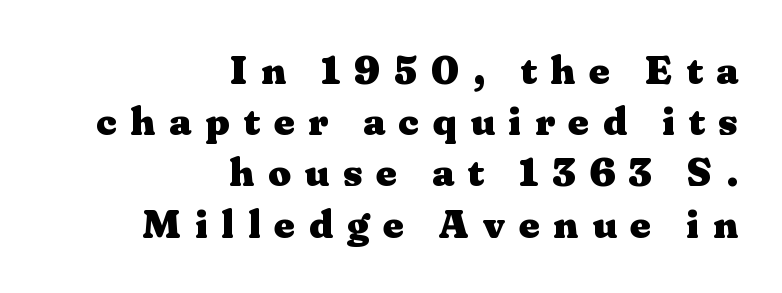
{"serif": "yes", "italic": "no", "bold": "yes", "weight": "heavy", "width": "wide", "stroke_contrast": "medium", "x_height": "medium", "monospaced": "no", "underline": "no", "align": "right", "line_spacing": "normal", "line_spacing_ratio": 1.28, "letter_spacing": "wide", "letter_spacing_em": 0.34, "glyph_px": 40}
